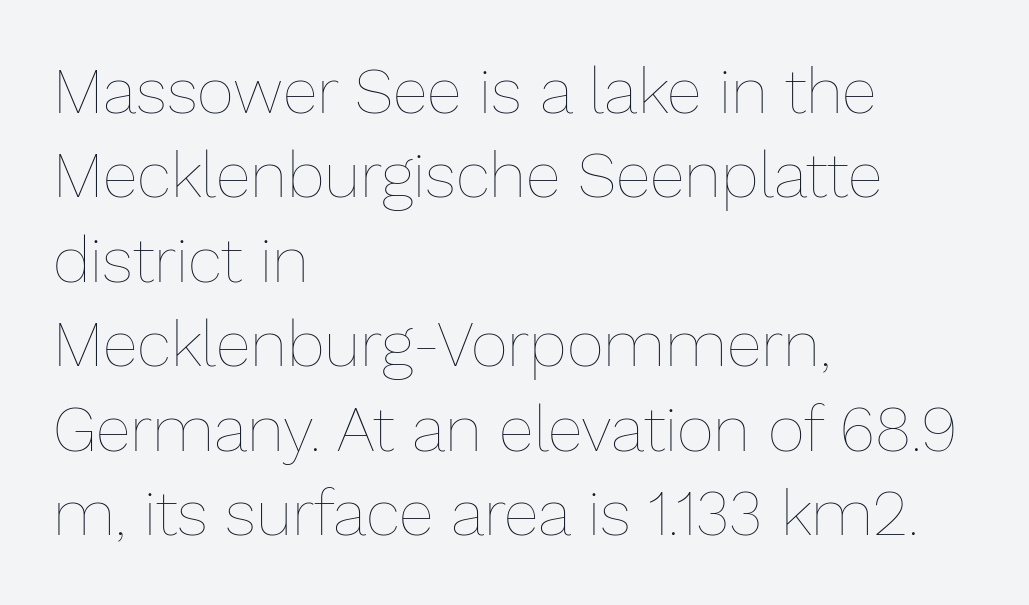
{"italic": "no", "bold": "no", "weight": "thin", "width": "normal", "stroke_contrast": "low", "x_height": "medium", "monospaced": "no", "underline": "no", "align": "left", "line_spacing": "normal", "line_spacing_ratio": 1.32, "letter_spacing": "normal", "letter_spacing_em": 0.0, "glyph_px": 64}
